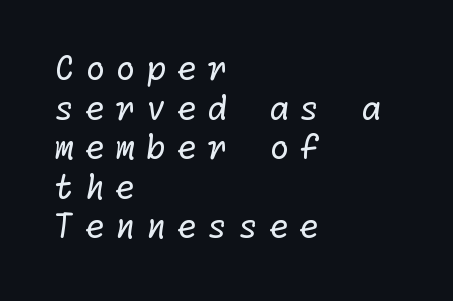
{"serif": "no", "bold": "no", "weight": "regular", "width": "normal", "stroke_contrast": "low", "x_height": "medium", "underline": "no", "align": "left", "line_spacing_ratio": 1.2, "letter_spacing": "wide", "letter_spacing_em": 0.31, "glyph_px": 33}
